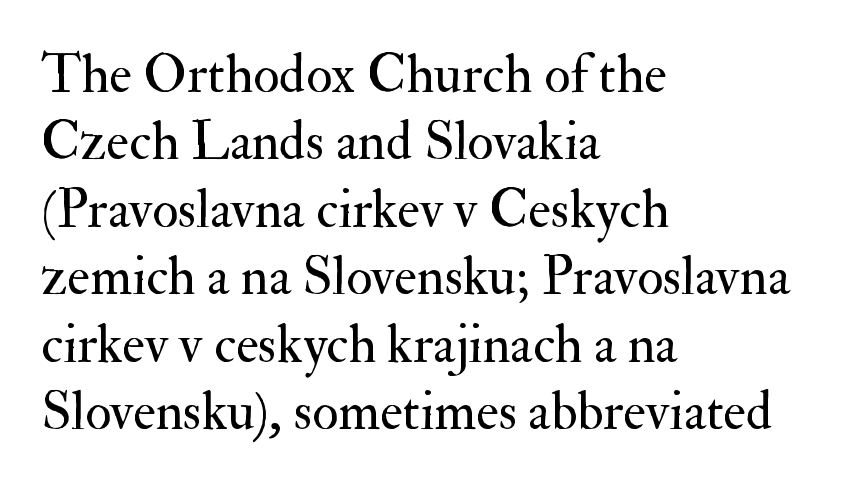
Q: Is the text bold? A: No.
Q: Is the text italic (slanted)? A: No, it is upright.
Q: Is the typeface a serif or a sans-serif typeface? A: Serif.
Q: Is the text underlined? A: No.
Q: How is the paragraph aligned? A: Left-aligned.
Q: Is the spacing between letters normal or unusually wide? A: Normal.
Q: Is the spacing between lines tight, normal or loose? A: Normal.
Q: Width (condensed, normal, or wide)? A: Normal.
Q: Stroke contrast? A: Medium.
Q: x-height? A: Small.
Q: Monospaced? A: No.
